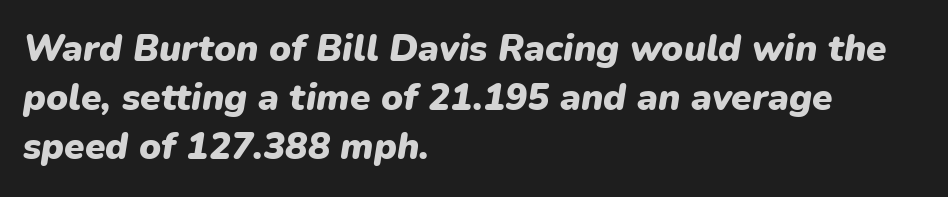
Q: Is the text bold? A: Yes.
Q: Is the text italic (slanted)? A: Yes, it leans right by about 9 degrees.
Q: Is the text underlined? A: No.
Q: How is the paragraph aligned? A: Left-aligned.
Q: Is the spacing between letters normal or unusually wide? A: Normal.
Q: Is the spacing between lines tight, normal or loose? A: Normal.
Q: Width (condensed, normal, or wide)? A: Normal.
Q: Stroke contrast? A: Low.
Q: x-height? A: Medium.
Q: Monospaced? A: No.
